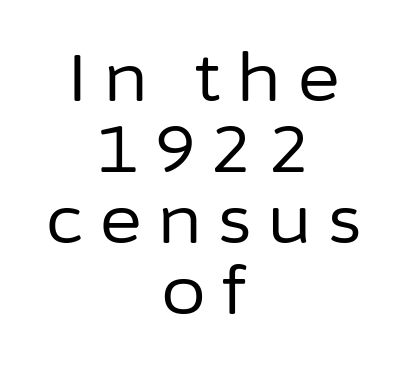
{"serif": "no", "italic": "no", "bold": "no", "weight": "regular", "width": "normal", "stroke_contrast": "low", "x_height": "medium", "monospaced": "no", "underline": "no", "align": "center", "line_spacing": "tight", "line_spacing_ratio": 1.09, "letter_spacing": "wide", "letter_spacing_em": 0.24, "glyph_px": 65}
